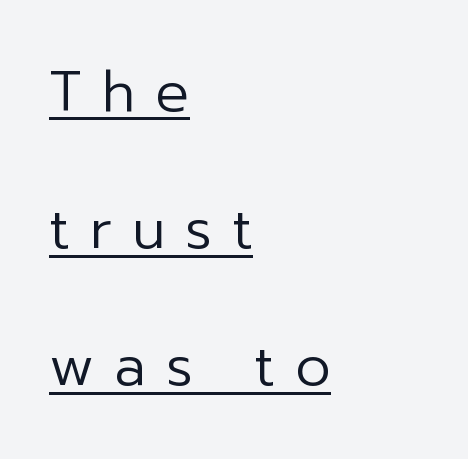
Q: Is the text bold? A: No.
Q: Is the text italic (slanted)? A: No, it is upright.
Q: Is the typeface a serif or a sans-serif typeface? A: Sans-serif.
Q: Is the text underlined? A: Yes.
Q: How is the paragraph aligned? A: Left-aligned.
Q: Is the spacing between letters normal or unusually wide? A: Unusually wide.
Q: Is the spacing between lines tight, normal or loose? A: Loose.
Q: Width (condensed, normal, or wide)? A: Normal.
Q: Stroke contrast? A: Low.
Q: x-height? A: Medium.
Q: Monospaced? A: No.
